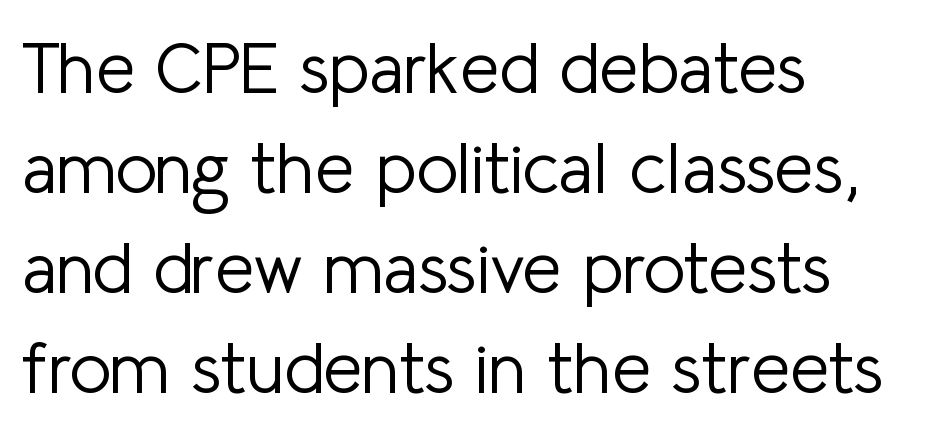
{"serif": "no", "italic": "no", "bold": "no", "weight": "light", "width": "normal", "stroke_contrast": "low", "x_height": "medium", "monospaced": "no", "underline": "no", "align": "left", "line_spacing": "normal", "line_spacing_ratio": 1.41, "letter_spacing": "normal", "letter_spacing_em": 0.0, "glyph_px": 71}
